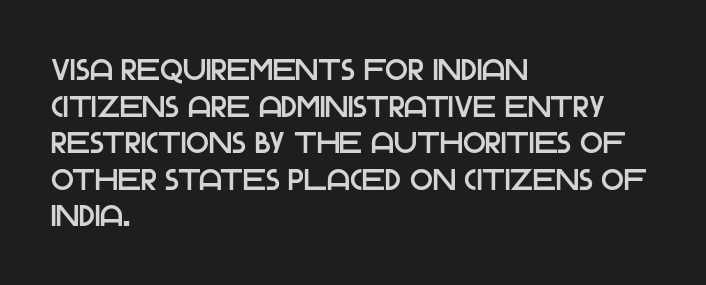
Q: Is the text italic (slanted)? A: No, it is upright.
Q: Is the typeface a serif or a sans-serif typeface? A: Sans-serif.
Q: Is the text underlined? A: No.
Q: How is the paragraph aligned? A: Left-aligned.
Q: Is the spacing between letters normal or unusually wide? A: Normal.
Q: Width (condensed, normal, or wide)? A: Normal.
Q: Stroke contrast? A: Low.
Q: x-height? A: Large.
Q: Monospaced? A: No.
